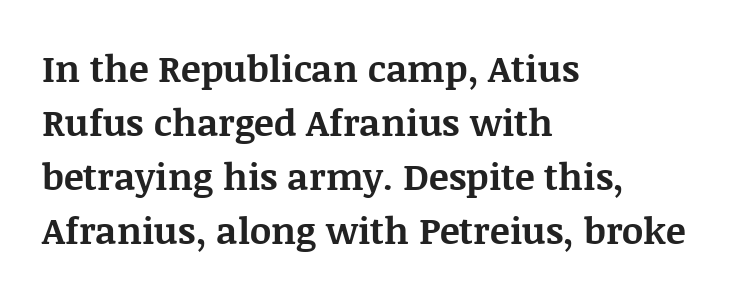
Q: Is the text bold? A: Yes.
Q: Is the text italic (slanted)? A: No, it is upright.
Q: Is the typeface a serif or a sans-serif typeface? A: Serif.
Q: Is the text underlined? A: No.
Q: How is the paragraph aligned? A: Left-aligned.
Q: Is the spacing between letters normal or unusually wide? A: Normal.
Q: Is the spacing between lines tight, normal or loose? A: Normal.
Q: Width (condensed, normal, or wide)? A: Normal.
Q: Stroke contrast? A: Medium.
Q: x-height? A: Large.
Q: Monospaced? A: No.
